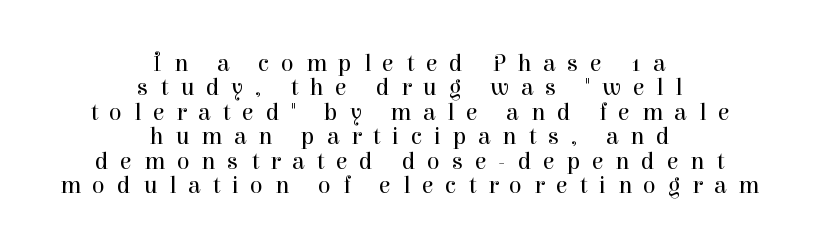
Q: Is the text bold? A: No.
Q: Is the text italic (slanted)? A: No, it is upright.
Q: Is the text underlined? A: No.
Q: How is the paragraph aligned? A: Centered.
Q: Is the spacing between letters normal or unusually wide? A: Unusually wide.
Q: Is the spacing between lines tight, normal or loose? A: Tight.
